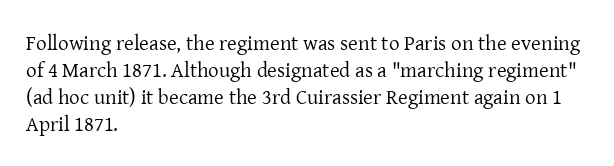
Q: Is the text bold? A: No.
Q: Is the text italic (slanted)? A: No, it is upright.
Q: Is the text underlined? A: No.
Q: How is the paragraph aligned? A: Left-aligned.
Q: Is the spacing between letters normal or unusually wide? A: Normal.
Q: Is the spacing between lines tight, normal or loose? A: Normal.
